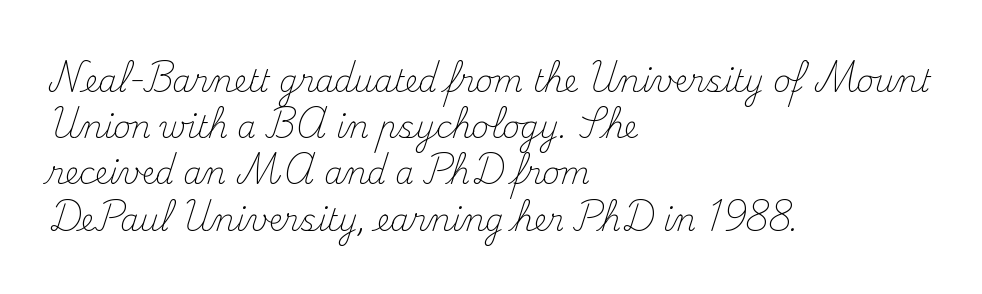
{"serif": "yes", "bold": "no", "weight": "light", "width": "normal", "stroke_contrast": "medium", "x_height": "small", "monospaced": "no", "underline": "no", "align": "left", "line_spacing": "normal", "line_spacing_ratio": 1.54, "letter_spacing": "normal", "letter_spacing_em": 0.0, "glyph_px": 30}
